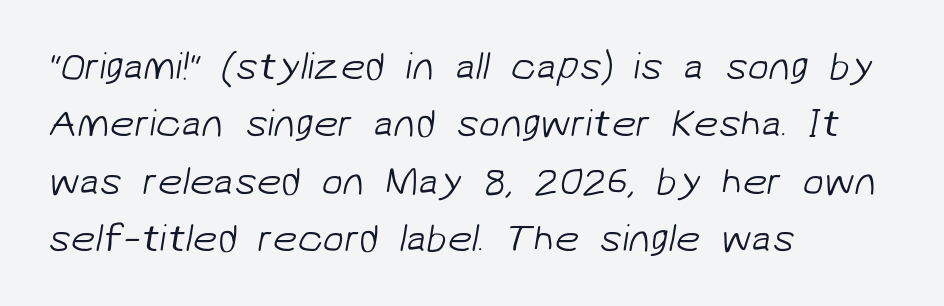
Q: Is the text bold? A: No.
Q: Is the typeface a serif or a sans-serif typeface? A: Sans-serif.
Q: Is the text underlined? A: No.
Q: How is the paragraph aligned? A: Left-aligned.
Q: Is the spacing between letters normal or unusually wide? A: Normal.
Q: Is the spacing between lines tight, normal or loose? A: Normal.
Q: Width (condensed, normal, or wide)? A: Normal.
Q: Stroke contrast? A: Low.
Q: x-height? A: Medium.
Q: Monospaced? A: No.
